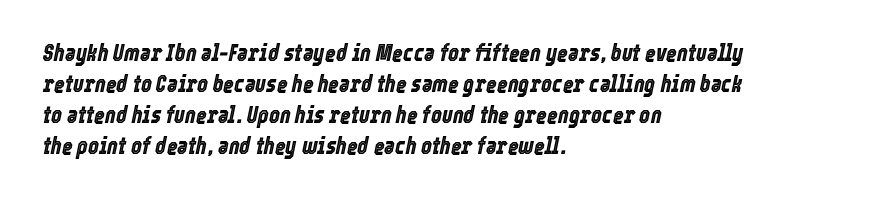
Q: Is the text italic (slanted)? A: Yes, it leans right by about 12 degrees.
Q: Is the text underlined? A: No.
Q: How is the paragraph aligned? A: Left-aligned.
Q: Is the spacing between letters normal or unusually wide? A: Normal.
Q: Is the spacing between lines tight, normal or loose? A: Normal.
